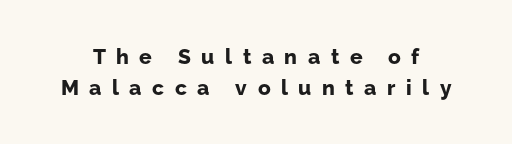
The image shows 21 px bold type, upright; set normal line spacing (1.46x), unusually wide letter spacing (+0.5 em), not underlined.
